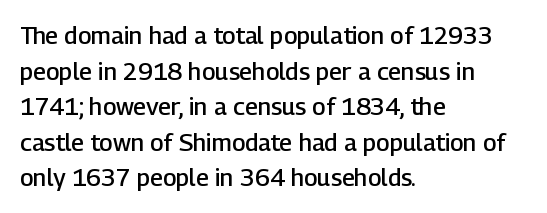
{"italic": "no", "bold": "semi", "underline": "no", "align": "left", "line_spacing": "normal", "line_spacing_ratio": 1.48, "letter_spacing": "normal", "letter_spacing_em": 0.0, "glyph_px": 24}
